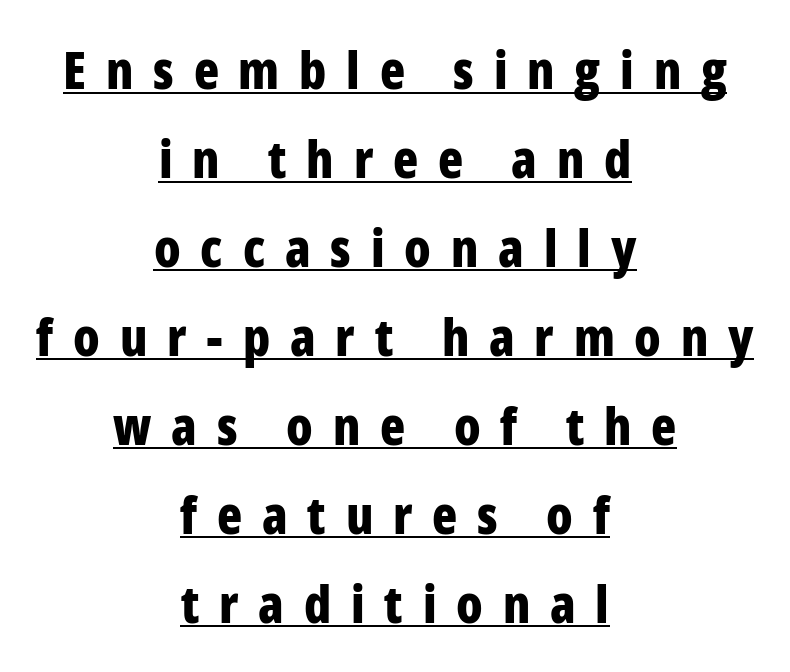
Caption: bold face, heavy strokes. The letters stand upright; this is a roman face. The face used here is a sans, in the tradition of grotesques and geometrics. Layout note: lines centered. The face used here is rendered with a markedly widened letterfit.
